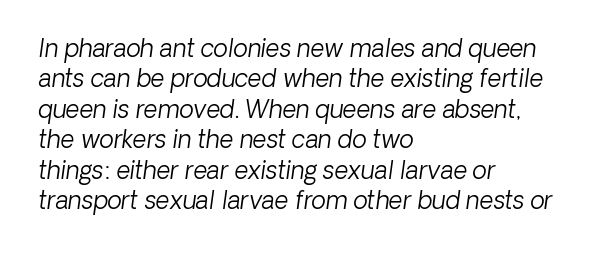
The image shows 24 px text type; set left-aligned, normal line spacing (1.27x), normal letter spacing, not underlined.
